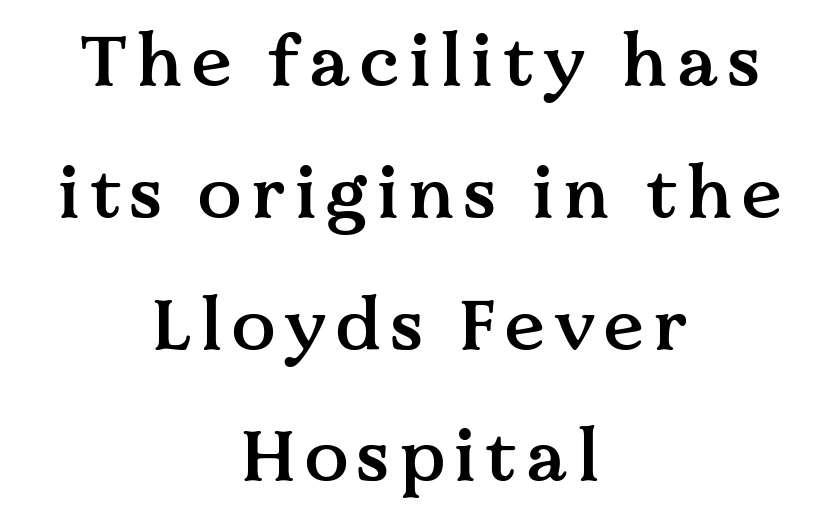
{"serif": "yes", "italic": "no", "bold": "semi", "weight": "semibold", "width": "normal", "stroke_contrast": "medium", "x_height": "medium", "monospaced": "no", "underline": "no", "align": "center", "line_spacing_ratio": 1.83, "glyph_px": 72}
